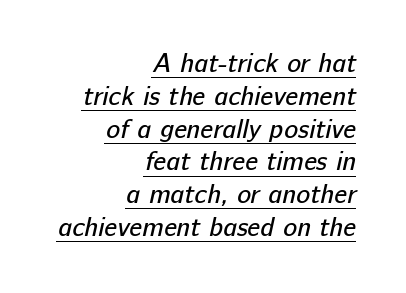
{"bold": "no", "underline": "yes", "align": "right", "line_spacing": "normal", "line_spacing_ratio": 1.26, "letter_spacing": "normal", "letter_spacing_em": 0.0, "glyph_px": 26}
